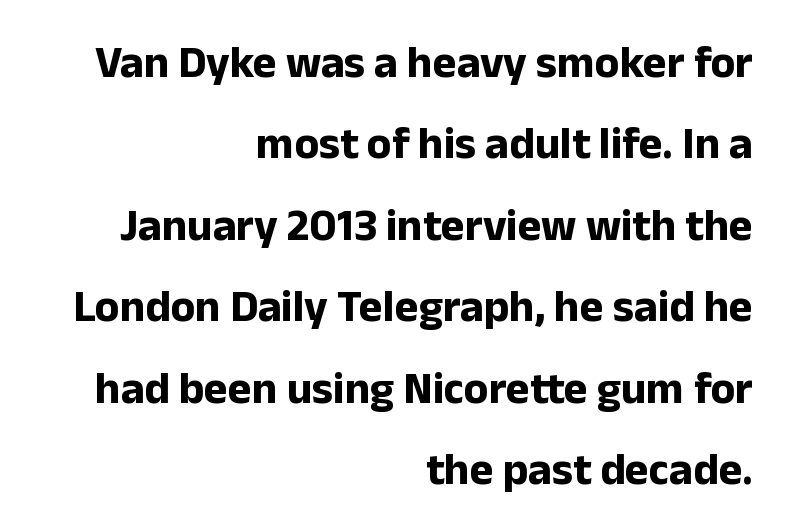
Q: Is the text bold? A: Yes.
Q: Is the text italic (slanted)? A: No, it is upright.
Q: Is the typeface a serif or a sans-serif typeface? A: Sans-serif.
Q: Is the text underlined? A: No.
Q: How is the paragraph aligned? A: Right-aligned.
Q: Is the spacing between letters normal or unusually wide? A: Normal.
Q: Width (condensed, normal, or wide)? A: Normal.
Q: Stroke contrast? A: Low.
Q: x-height? A: Medium.
Q: Monospaced? A: No.
